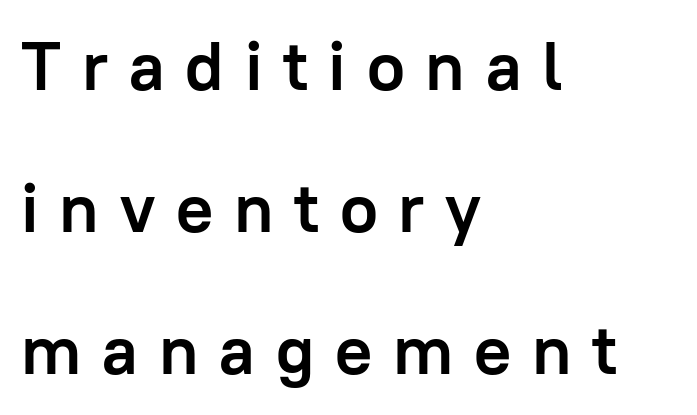
The image shows 69 px semibold sans-serif type, upright; set left-aligned, loose line spacing (2.06x), unusually wide letter spacing (+0.3 em), not underlined; low stroke contrast and a medium x-height.
